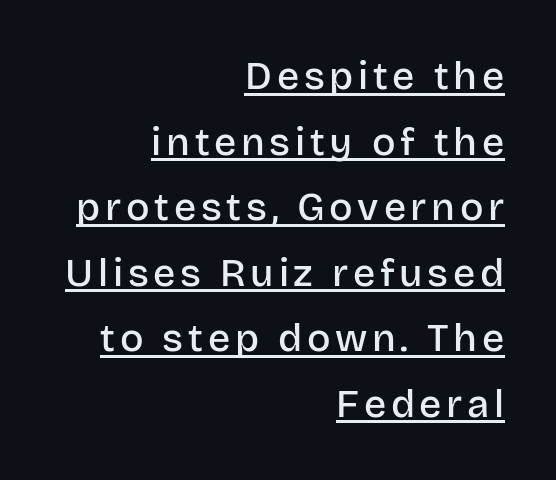
{"serif": "no", "italic": "no", "bold": "semi", "weight": "semibold", "width": "normal", "stroke_contrast": "low", "x_height": "large", "monospaced": "no", "underline": "yes", "align": "right", "line_spacing": "normal", "line_spacing_ratio": 1.68, "glyph_px": 39}
